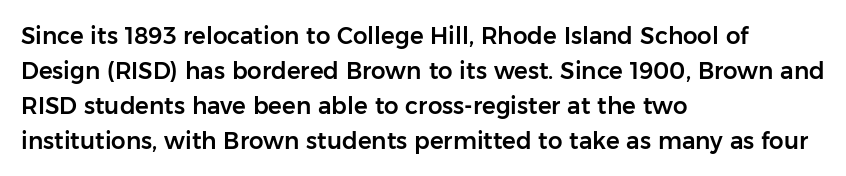
Q: Is the text italic (slanted)? A: No, it is upright.
Q: Is the text underlined? A: No.
Q: How is the paragraph aligned? A: Left-aligned.
Q: Is the spacing between letters normal or unusually wide? A: Normal.
Q: Is the spacing between lines tight, normal or loose? A: Normal.
